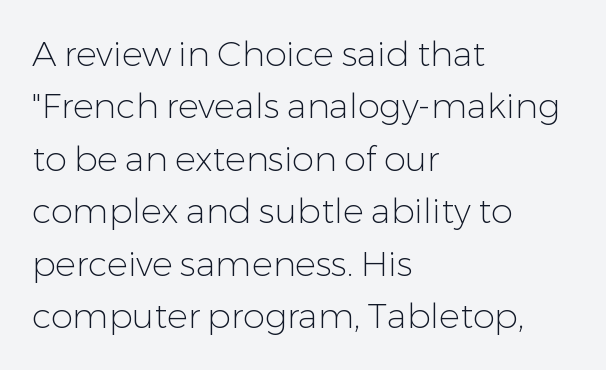
This reads as an unemphasized weight, regular at the heaviest. Do the letters lean? They stand straight. This rendering uses left alignment, leaving the right contour irregular. Caption: standard tracking, unaltered. The space between consecutive lines is moderate.
